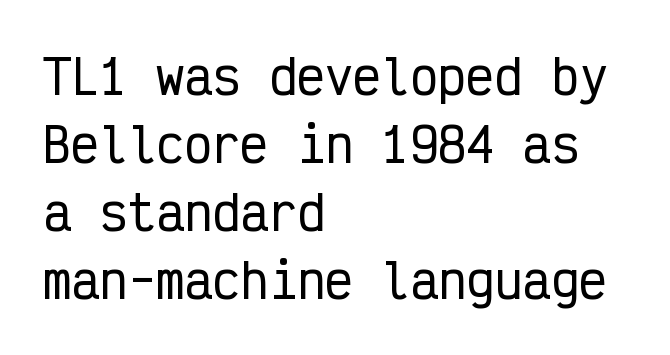
Q: Is the text italic (slanted)? A: No, it is upright.
Q: Is the typeface a serif or a sans-serif typeface? A: Sans-serif.
Q: Is the text underlined? A: No.
Q: How is the paragraph aligned? A: Left-aligned.
Q: Is the spacing between letters normal or unusually wide? A: Normal.
Q: Is the spacing between lines tight, normal or loose? A: Normal.
Q: Width (condensed, normal, or wide)? A: Condensed.
Q: Stroke contrast? A: Low.
Q: x-height? A: Medium.
Q: Monospaced? A: Yes.
